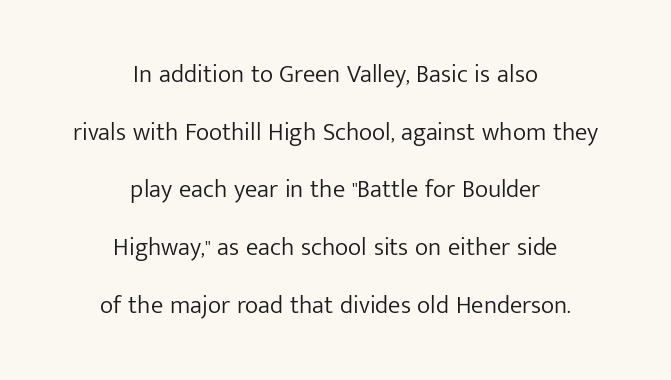
{"italic": "no", "bold": "no", "underline": "no", "align": "center", "line_spacing": "loose", "line_spacing_ratio": 2.31, "letter_spacing": "normal", "letter_spacing_em": 0.0, "glyph_px": 25}
